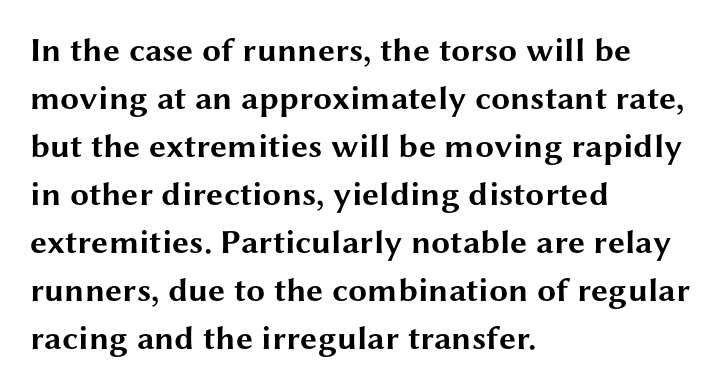
Which margin do the lines hug? The left one — the right edge is uneven. Ascenders rise straight up at ninety degrees. Typographically, this falls in the sans-serif category. The space directly below the letters is spotless.
